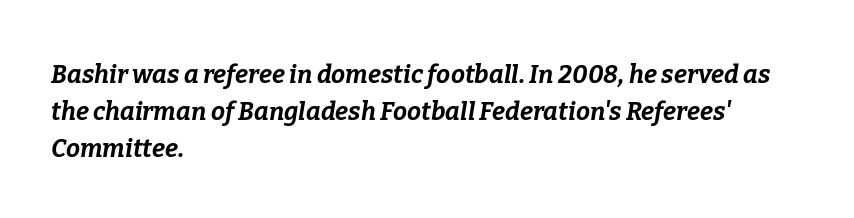
{"italic": "yes", "lean": "right", "slant_degrees": 9, "bold": "yes", "underline": "no", "align": "left", "line_spacing": "normal", "line_spacing_ratio": 1.48, "letter_spacing": "normal", "letter_spacing_em": 0.0, "glyph_px": 25}
